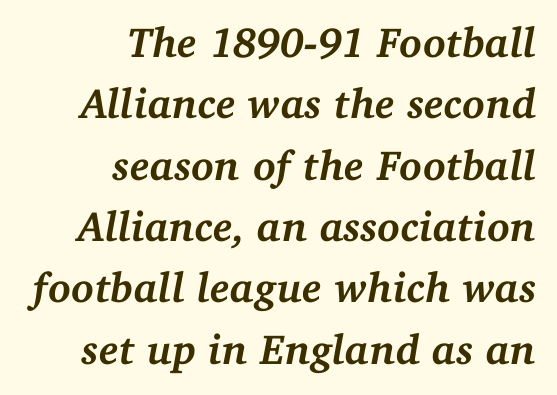
The image shows 42 px semibold serif type, italic (leaning right); set right-aligned, normal line spacing (1.46x), normal letter spacing, not underlined; medium stroke contrast and a medium x-height.
